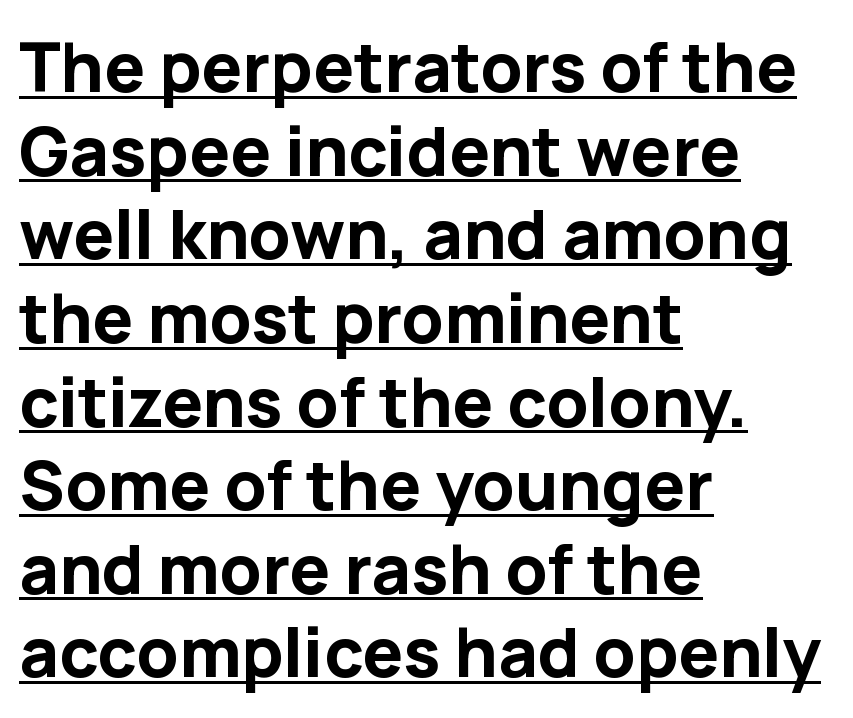
{"serif": "no", "italic": "no", "bold": "yes", "weight": "bold", "width": "normal", "stroke_contrast": "low", "x_height": "medium", "monospaced": "no", "underline": "yes", "align": "left", "line_spacing_ratio": 1.23, "letter_spacing": "normal", "letter_spacing_em": 0.0, "glyph_px": 68}
